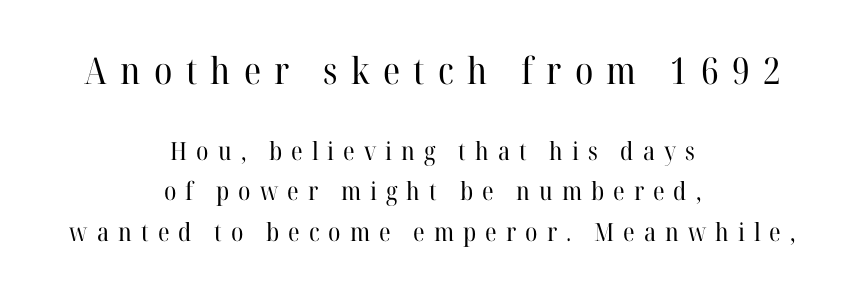
Q: Is the text bold? A: No.
Q: Is the text italic (slanted)? A: No, it is upright.
Q: Is the typeface a serif or a sans-serif typeface? A: Serif.
Q: Is the text underlined? A: No.
Q: How is the paragraph aligned? A: Centered.
Q: Is the spacing between letters normal or unusually wide? A: Unusually wide.
Q: Is the spacing between lines tight, normal or loose? A: Normal.
Q: Which block of text is set in a larger size, the first (top) or the second (bottom)? A: The first (top) one.
Q: Width (condensed, normal, or wide)? A: Normal.
Q: Stroke contrast? A: High.
Q: x-height? A: Medium.
Q: Monospaced? A: No.
